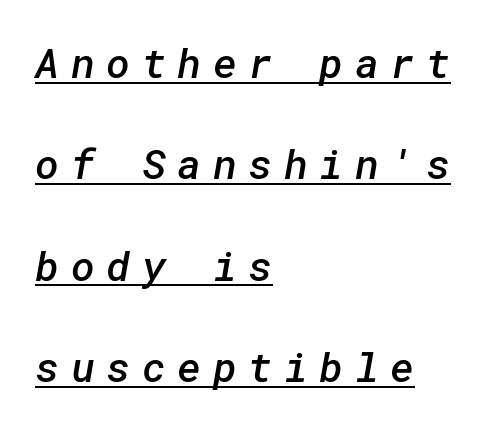
Q: Is the text bold? A: Semi-bold.
Q: Is the typeface a serif or a sans-serif typeface? A: Sans-serif.
Q: Is the text underlined? A: Yes.
Q: How is the paragraph aligned? A: Left-aligned.
Q: Is the spacing between letters normal or unusually wide? A: Unusually wide.
Q: Is the spacing between lines tight, normal or loose? A: Loose.
Q: Width (condensed, normal, or wide)? A: Normal.
Q: Stroke contrast? A: Low.
Q: x-height? A: Medium.
